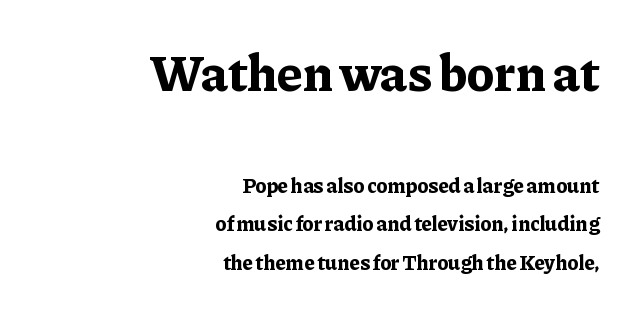
The image shows 52 px bold serif type, upright; set right-aligned, line spacing 1.82x, normal letter spacing, not underlined; the first (top) block is 2.48x larger; low stroke contrast and a medium x-height.
